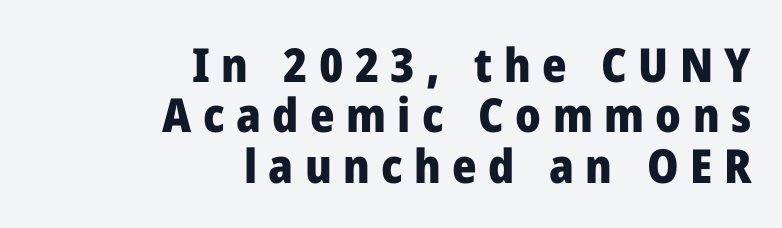
The image shows 47 px heavy sans-serif type, upright; set right-aligned, tight line spacing (1.07x), unusually wide letter spacing (+0.24 em), not underlined; low stroke contrast and a medium x-height.
